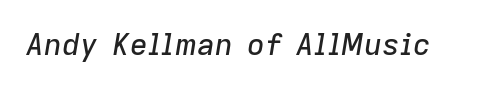
{"italic": "yes", "lean": "right", "slant_degrees": 9, "width": "normal", "stroke_contrast": "low", "x_height": "medium", "monospaced": "no", "underline": "no", "letter_spacing": "normal", "letter_spacing_em": 0.0, "glyph_px": 30}
